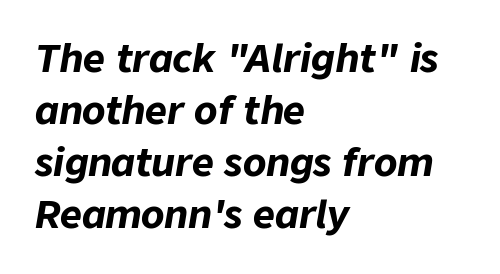
Visually the block forms a straight wall on the left and a jagged coastline on the right. Varying glyph widths throughout — classic text-font behaviour. Only glyphs here, with clear space below each row. These lines carry a lot of weight — the face is fully bold.
